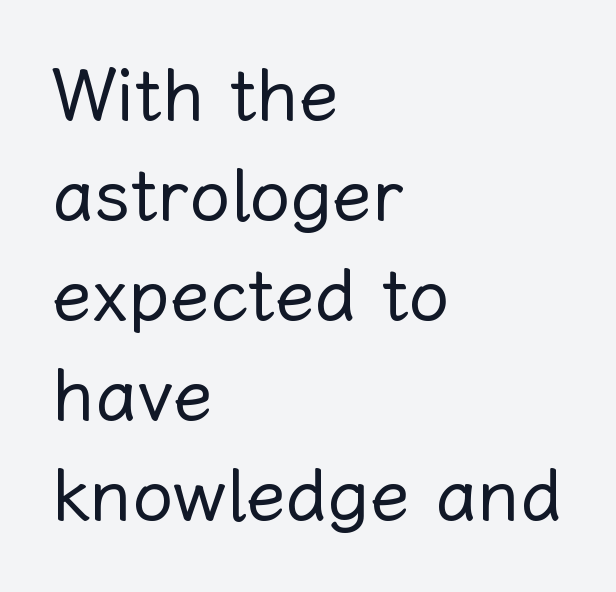
The image shows 73 px regular-weight type, upright; set left-aligned, normal line spacing (1.37x), normal letter spacing, not underlined; low stroke contrast and a medium x-height.
